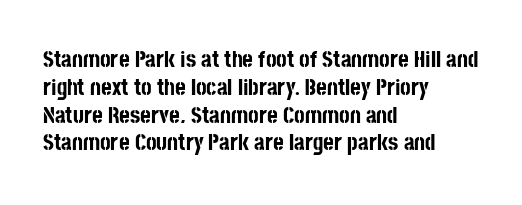
{"italic": "no", "bold": "yes", "underline": "no", "align": "left", "line_spacing_ratio": 1.21, "letter_spacing": "normal", "letter_spacing_em": 0.0, "glyph_px": 23}
